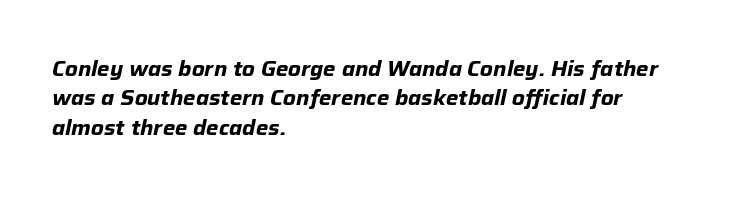
The image shows 21 px bold type, italic (leaning right); set left-aligned, normal line spacing (1.4x), normal letter spacing, not underlined.
